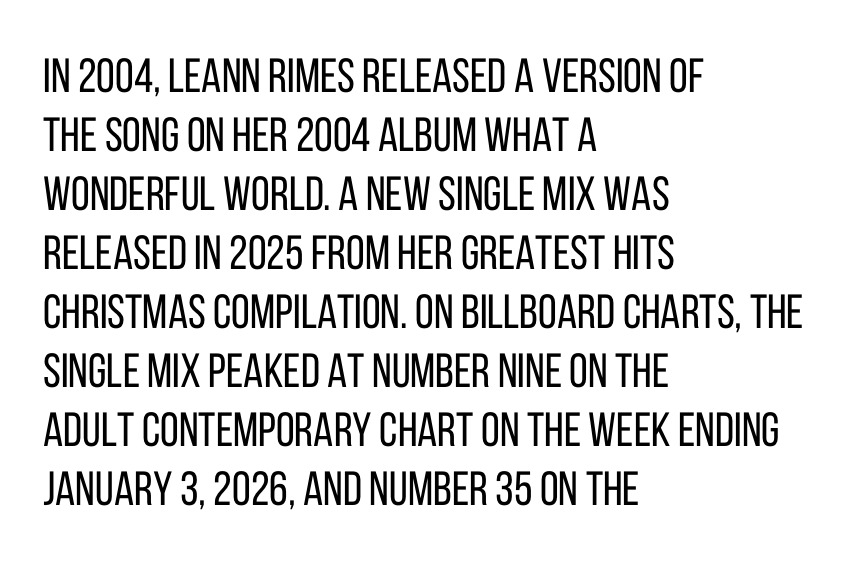
Unbolded letterforms with no extra heft. The face used here is rendered with its standard letterfit. The letters advance in unequal steps, a hallmark of proportional type. This is the regular roman posture of the typeface.
